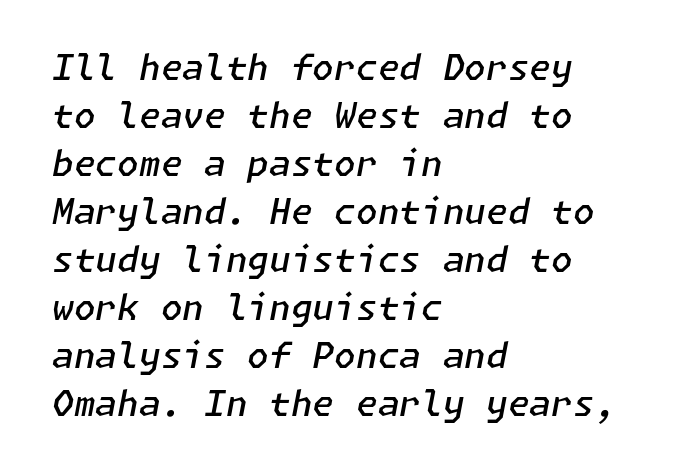
{"italic": "yes", "lean": "right", "slant_degrees": 11, "bold": "semi", "weight": "semibold", "width": "normal", "stroke_contrast": "low", "x_height": "medium", "underline": "no", "align": "left", "line_spacing": "normal", "line_spacing_ratio": 1.37, "letter_spacing": "normal", "letter_spacing_em": 0.0, "glyph_px": 35}
